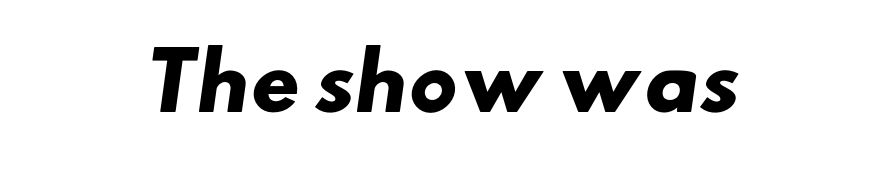
Looks like regular typesetting: each glyph gets only the width it needs. This is heavy type, rendered in bold. Glyph-to-glyph distance matches everyday printed text. Letterform terminals end flat and unadorned throughout the passage. The glyphs are unaccompanied by any horizontal stroke below them.
